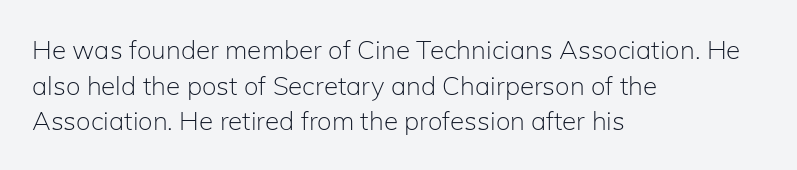
{"italic": "no", "bold": "no", "underline": "no", "align": "left", "line_spacing": "normal", "line_spacing_ratio": 1.37, "letter_spacing": "normal", "letter_spacing_em": 0.0, "glyph_px": 26}
